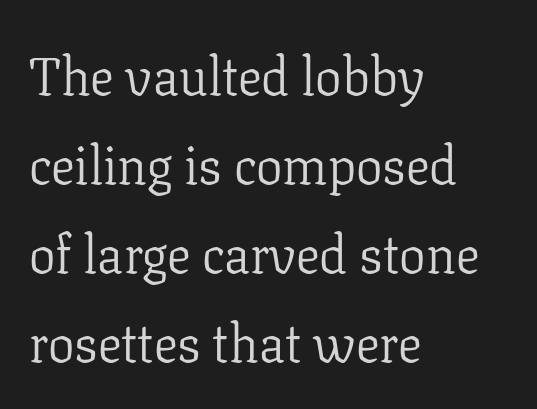
Q: Is the text bold? A: No.
Q: Is the text italic (slanted)? A: No, it is upright.
Q: Is the typeface a serif or a sans-serif typeface? A: Serif.
Q: Is the text underlined? A: No.
Q: How is the paragraph aligned? A: Left-aligned.
Q: Is the spacing between letters normal or unusually wide? A: Normal.
Q: Is the spacing between lines tight, normal or loose? A: Normal.
Q: Width (condensed, normal, or wide)? A: Normal.
Q: Stroke contrast? A: Low.
Q: x-height? A: Medium.
Q: Monospaced? A: No.
